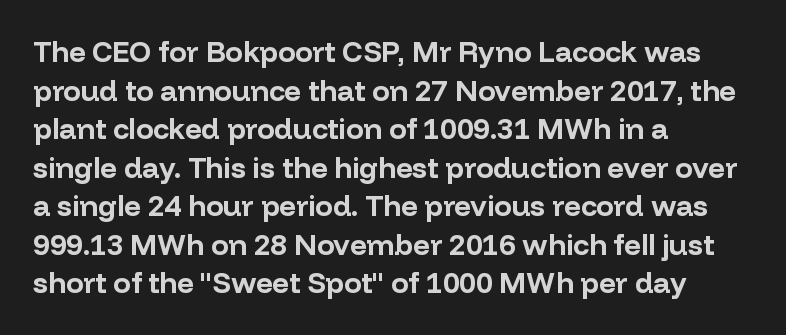
Words appear dense and cohesive because spacing is normal. Vertical strokes here are truly vertical. This is heavy type, rendered in bold. Proportional: the letters do not fall into vertical columns. The type family on display is of the sans-serif kind.
